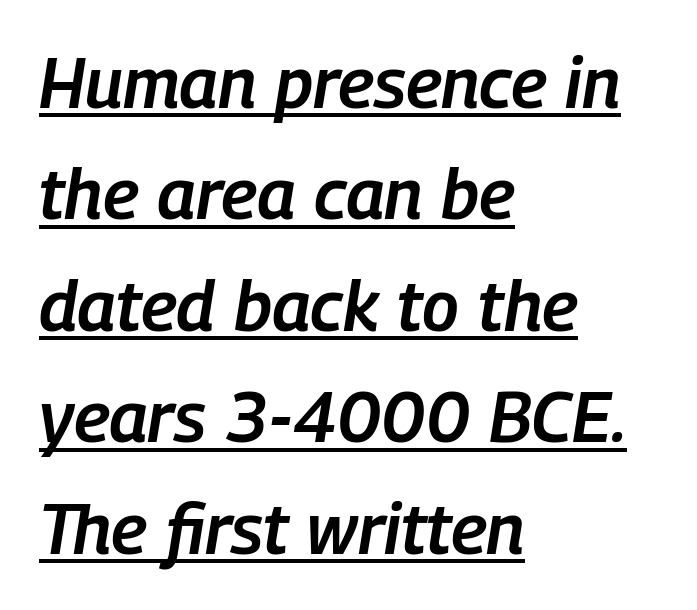
The image shows 71 px semibold, condensed type, italic (leaning right); set left-aligned, normal line spacing (1.57x), normal letter spacing, underlined; low stroke contrast and a medium x-height.
